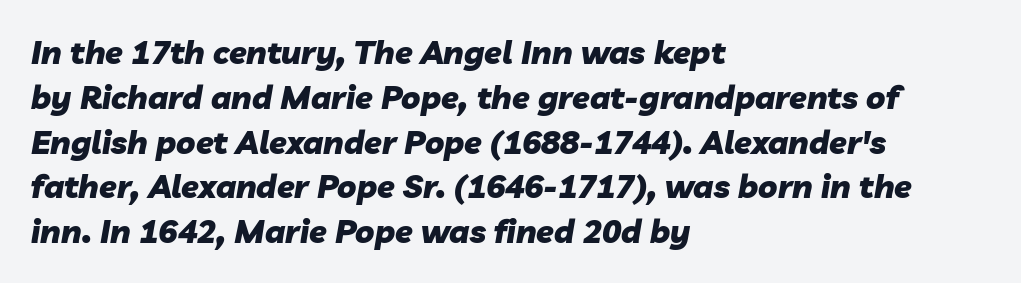
{"italic": "yes", "lean": "right", "slant_degrees": 10, "bold": "yes", "weight": "heavy", "width": "normal", "stroke_contrast": "low", "x_height": "medium", "monospaced": "no", "underline": "no", "align": "left", "line_spacing": "normal", "line_spacing_ratio": 1.4, "letter_spacing": "normal", "letter_spacing_em": 0.0, "glyph_px": 32}
